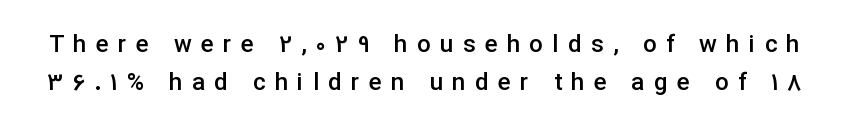
The image shows 24 px text type, upright; set normal line spacing (1.57x), unusually wide letter spacing (+0.39 em), not underlined.
